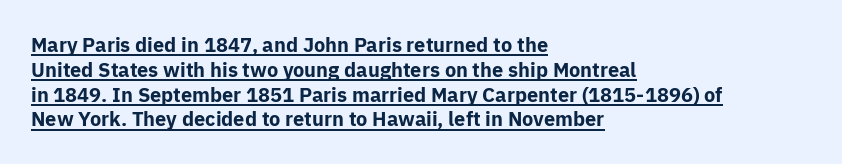
The image shows 20 px bold type, upright; set left-aligned, line spacing 1.24x, normal letter spacing, underlined.
